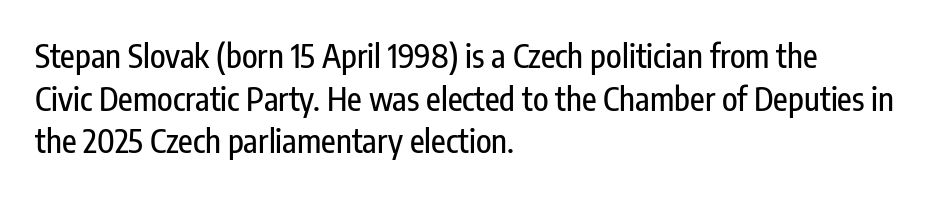
{"serif": "no", "italic": "no", "width": "condensed", "stroke_contrast": "low", "x_height": "medium", "monospaced": "no", "underline": "no", "align": "left", "line_spacing": "normal", "line_spacing_ratio": 1.33, "letter_spacing": "normal", "letter_spacing_em": 0.0, "glyph_px": 32}
